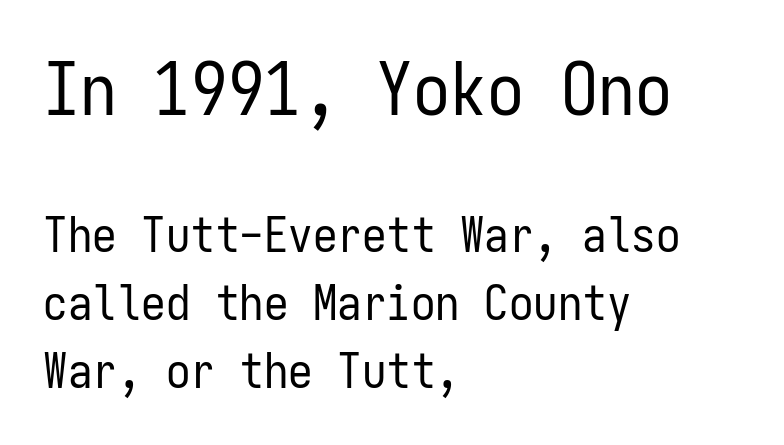
The image shows 74 px regular-weight, condensed sans-serif type, upright, monospaced; set left-aligned, normal line spacing (1.38x), normal letter spacing, not underlined; the first (top) block is 1.51x larger; low stroke contrast and a medium x-height.
